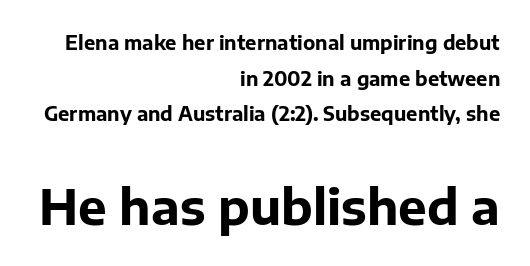
{"serif": "no", "italic": "no", "bold": "yes", "weight": "bold", "width": "normal", "stroke_contrast": "low", "x_height": "medium", "monospaced": "no", "underline": "no", "align": "right", "line_spacing_ratio": 1.87, "letter_spacing": "normal", "letter_spacing_em": 0.0, "larger_block": "second", "size_ratio": 2.53, "glyph_px": 48}
